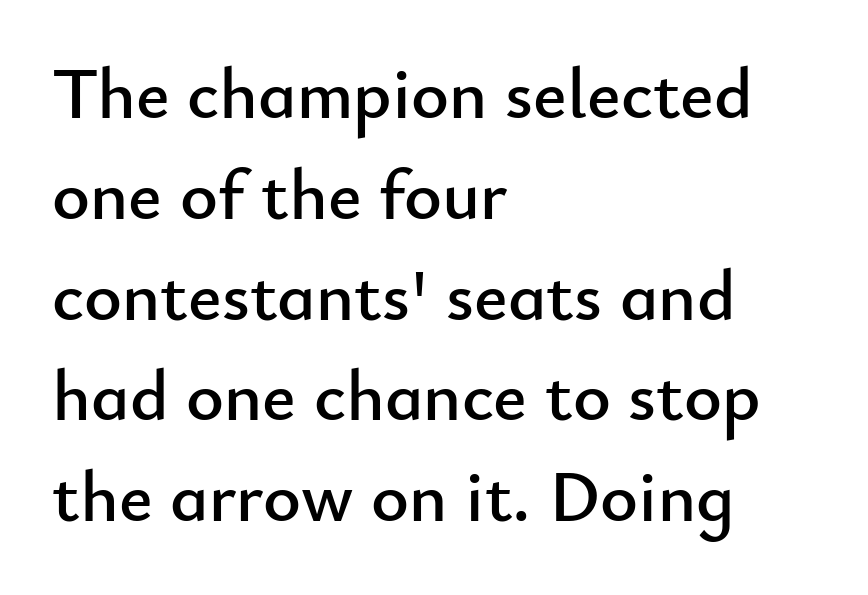
{"serif": "no", "italic": "no", "width": "normal", "stroke_contrast": "low", "x_height": "small", "monospaced": "no", "underline": "no", "align": "left", "line_spacing": "normal", "line_spacing_ratio": 1.4, "letter_spacing": "normal", "letter_spacing_em": 0.0, "glyph_px": 72}
